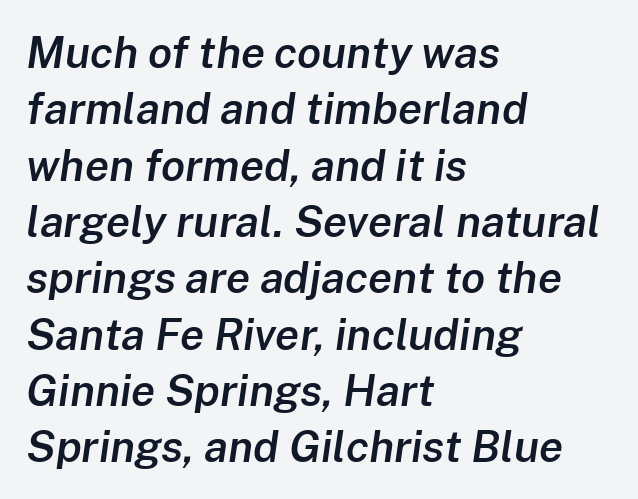
The image shows 44 px semibold type, italic (leaning right); set left-aligned, normal line spacing (1.28x), normal letter spacing, not underlined; low stroke contrast and a medium x-height.
